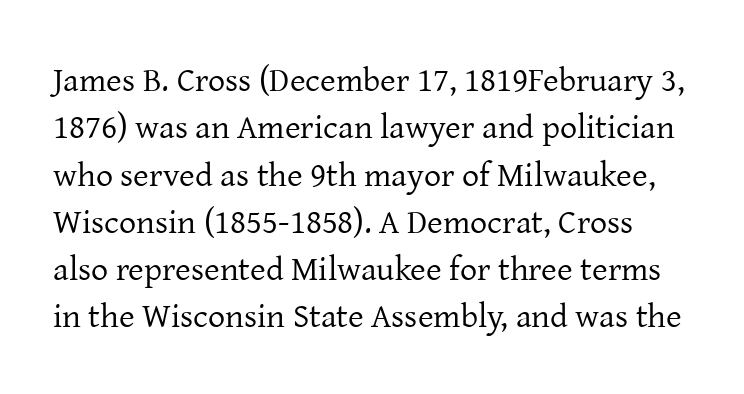
The image shows 34 px regular-weight serif type, upright; set normal line spacing (1.39x), normal letter spacing, not underlined; low stroke contrast and a medium x-height.
